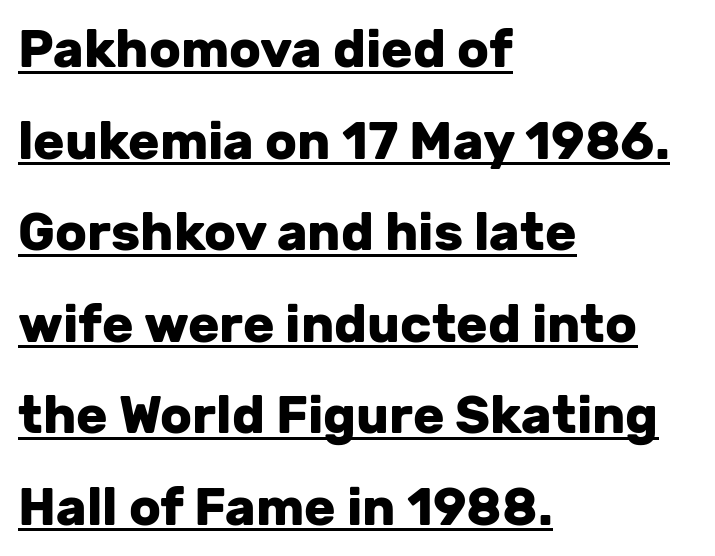
Italic? Not at all — the glyphs are vertical. Here the designer chose a conventional face with non-uniform glyph widths. The designer went with a sans here, leaving each stem footless. A typesetter would call this zero additional tracking. Set as a true bold cut, around the 700 mark.
